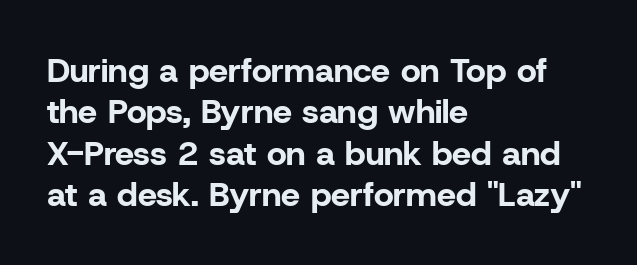
{"serif": "no", "italic": "no", "bold": "yes", "weight": "bold", "width": "normal", "stroke_contrast": "low", "x_height": "medium", "monospaced": "no", "underline": "no", "align": "left", "line_spacing_ratio": 1.22, "letter_spacing": "normal", "letter_spacing_em": 0.0, "glyph_px": 34}
